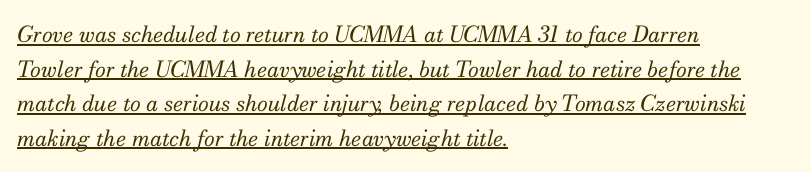
The image shows 22 px text type, italic (leaning right); set left-aligned, normal line spacing (1.57x), normal letter spacing, underlined.
